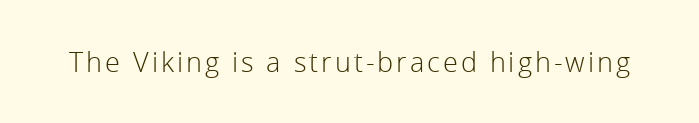
Q: Is the text bold? A: No.
Q: Is the text italic (slanted)? A: No, it is upright.
Q: Is the text underlined? A: No.
